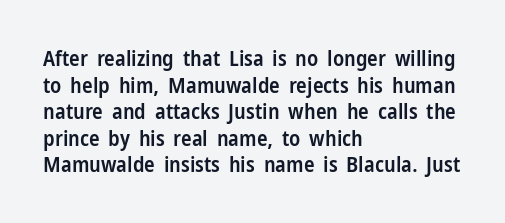
The image shows 22 px text type, upright; set left-aligned, line spacing 1.21x, normal letter spacing, not underlined.
